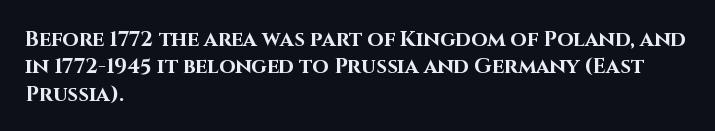
{"italic": "no", "bold": "yes", "underline": "no", "align": "left", "line_spacing": "normal", "line_spacing_ratio": 1.3, "letter_spacing": "normal", "letter_spacing_em": 0.0, "glyph_px": 21}
